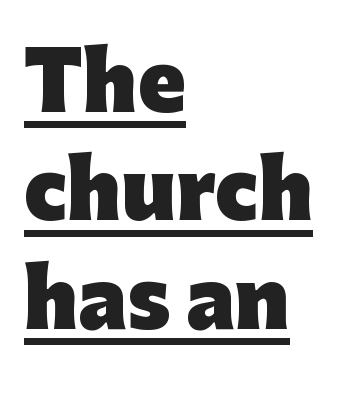
{"serif": "no", "italic": "no", "bold": "yes", "weight": "heavy", "width": "normal", "stroke_contrast": "low", "x_height": "medium", "monospaced": "no", "underline": "yes", "align": "left", "line_spacing": "normal", "line_spacing_ratio": 1.39, "letter_spacing": "normal", "letter_spacing_em": 0.0, "glyph_px": 78}
